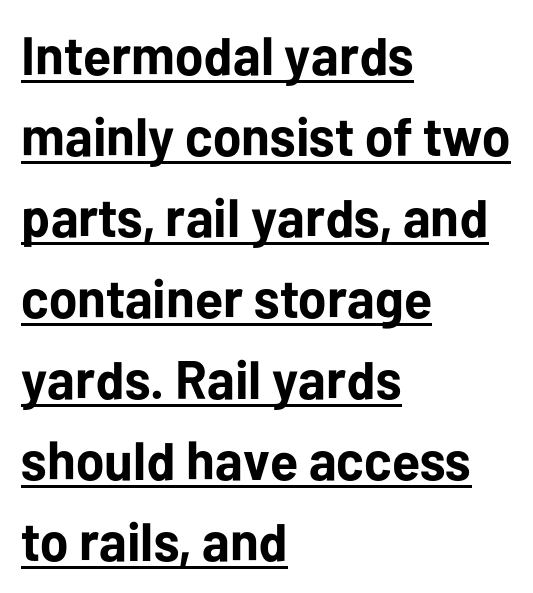
{"serif": "no", "italic": "no", "bold": "yes", "weight": "bold", "width": "normal", "stroke_contrast": "low", "x_height": "medium", "monospaced": "no", "underline": "yes", "align": "left", "line_spacing": "normal", "line_spacing_ratio": 1.5, "letter_spacing": "normal", "letter_spacing_em": 0.0, "glyph_px": 54}
